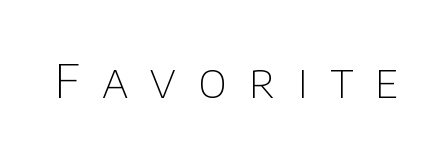
Q: Is the text bold? A: No.
Q: Is the text italic (slanted)? A: No, it is upright.
Q: Is the typeface a serif or a sans-serif typeface? A: Sans-serif.
Q: Is the text underlined? A: No.
Q: Is the spacing between letters normal or unusually wide? A: Unusually wide.
Q: Width (condensed, normal, or wide)? A: Normal.
Q: Stroke contrast? A: Low.
Q: x-height? A: Large.
Q: Monospaced? A: No.
